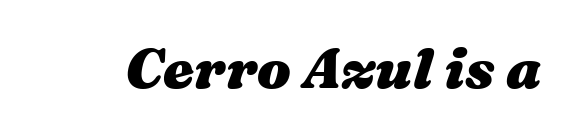
Here the designer chose a conventional face with non-uniform glyph widths. Nobody touched the tracking dial on this one. Italic? Definitely — the glyphs are oblique. Glance below the letters and you will spot only blank space.
